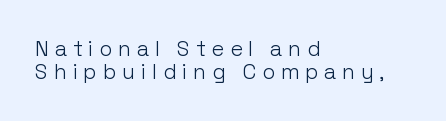
The image shows 21 px text type, upright; set left-aligned, tight line spacing (1.08x), unusually wide letter spacing (+0.28 em), not underlined.
